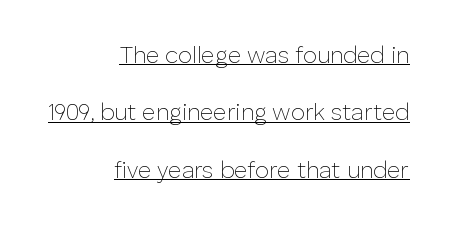
{"italic": "no", "bold": "no", "underline": "yes", "align": "right", "line_spacing": "loose", "line_spacing_ratio": 2.49, "letter_spacing": "normal", "letter_spacing_em": 0.0, "glyph_px": 23}
